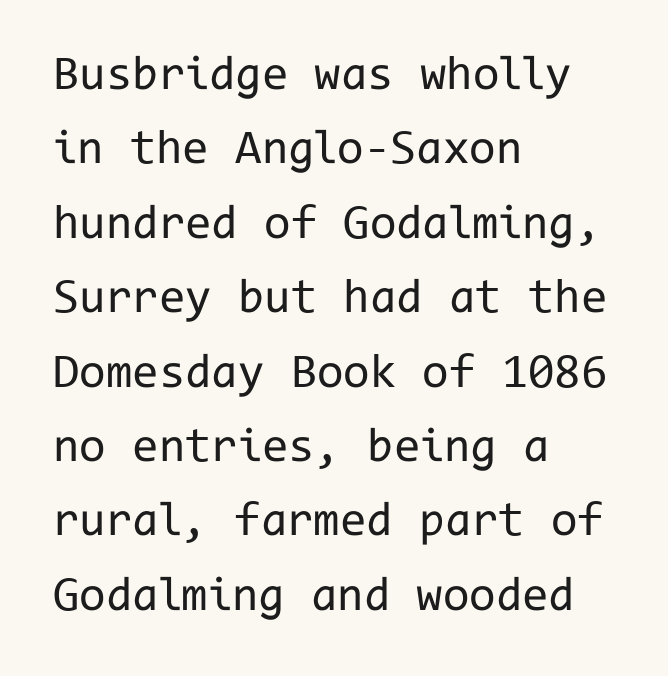
Q: Is the text bold? A: No.
Q: Is the text italic (slanted)? A: No, it is upright.
Q: Is the typeface a serif or a sans-serif typeface? A: Sans-serif.
Q: Is the text underlined? A: No.
Q: How is the paragraph aligned? A: Left-aligned.
Q: Is the spacing between letters normal or unusually wide? A: Normal.
Q: Is the spacing between lines tight, normal or loose? A: Normal.
Q: Width (condensed, normal, or wide)? A: Normal.
Q: Stroke contrast? A: Low.
Q: x-height? A: Medium.
Q: Monospaced? A: Yes.
